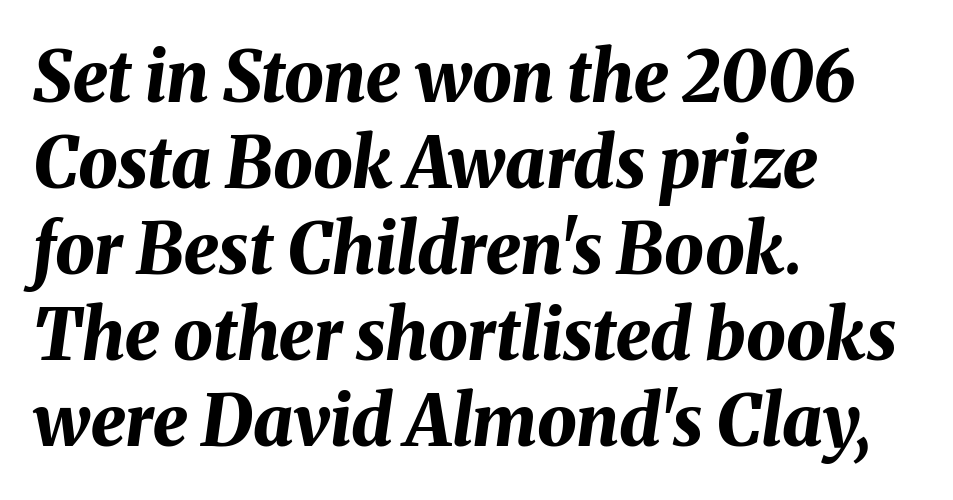
Is this a fixed-width face? No — the glyphs have proportional, varying widths. Glance below the letters and you will spot only blank space. The lines are quadded left. Each glyph is drawn with heavy, bold strokes. The typography opts for an oblique posture over an upright one.
